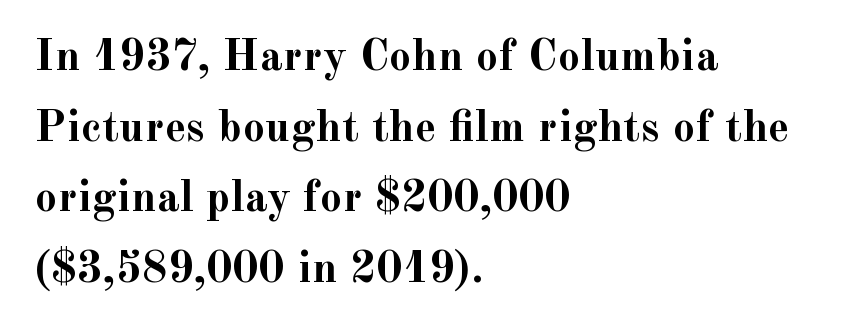
Q: Is the text bold? A: Yes.
Q: Is the text italic (slanted)? A: No, it is upright.
Q: Is the typeface a serif or a sans-serif typeface? A: Serif.
Q: Is the text underlined? A: No.
Q: How is the paragraph aligned? A: Left-aligned.
Q: Is the spacing between letters normal or unusually wide? A: Normal.
Q: Is the spacing between lines tight, normal or loose? A: Normal.
Q: Width (condensed, normal, or wide)? A: Normal.
Q: x-height? A: Small.
Q: Monospaced? A: No.
